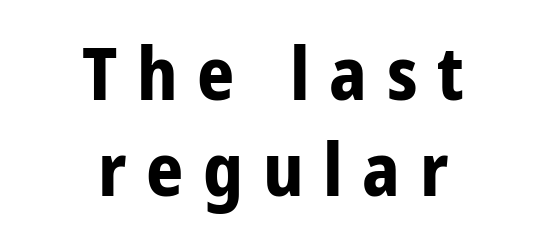
Q: Is the text bold? A: Yes.
Q: Is the text italic (slanted)? A: No, it is upright.
Q: Is the typeface a serif or a sans-serif typeface? A: Sans-serif.
Q: Is the text underlined? A: No.
Q: How is the paragraph aligned? A: Centered.
Q: Is the spacing between letters normal or unusually wide? A: Unusually wide.
Q: Is the spacing between lines tight, normal or loose? A: Normal.
Q: Width (condensed, normal, or wide)? A: Condensed.
Q: Stroke contrast? A: Low.
Q: x-height? A: Medium.
Q: Monospaced? A: No.
